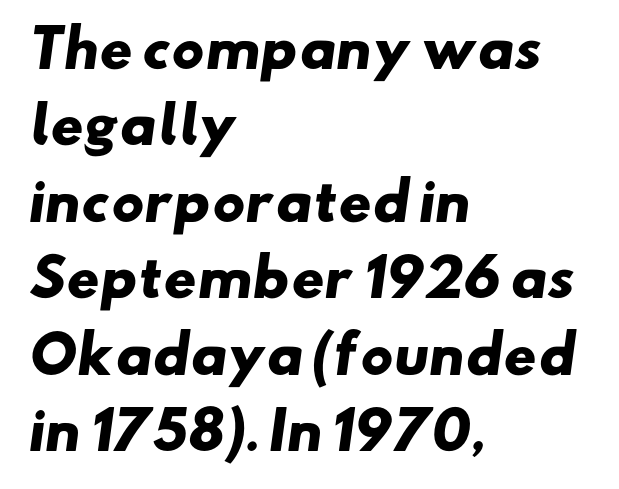
Q: Is the text bold? A: Yes.
Q: Is the typeface a serif or a sans-serif typeface? A: Sans-serif.
Q: Is the text underlined? A: No.
Q: How is the paragraph aligned? A: Left-aligned.
Q: Is the spacing between letters normal or unusually wide? A: Normal.
Q: Is the spacing between lines tight, normal or loose? A: Normal.
Q: Width (condensed, normal, or wide)? A: Wide.
Q: Stroke contrast? A: Low.
Q: x-height? A: Small.
Q: Monospaced? A: No.
